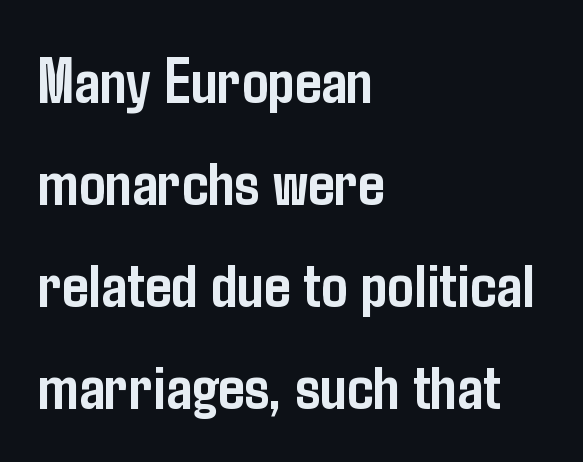
{"serif": "no", "italic": "no", "bold": "yes", "weight": "semibold", "width": "condensed", "stroke_contrast": "low", "x_height": "medium", "monospaced": "no", "underline": "no", "align": "left", "line_spacing": "normal", "line_spacing_ratio": 1.57, "letter_spacing": "normal", "letter_spacing_em": 0.0, "glyph_px": 65}
